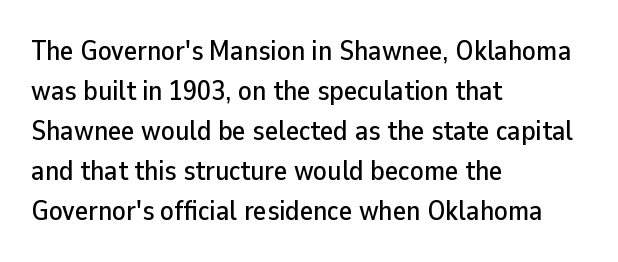
Note: no serifs on the glyphs. Looks like regular typesetting: each glyph gets only the width it needs. This rendering leaves character spacing at its baseline value. The gap between lines stays unmarked. No italicization has been applied; the sample stays upright. Vertical spacing — default.
